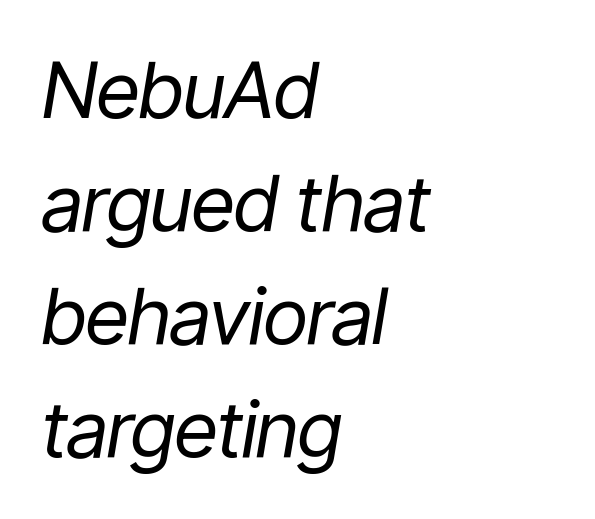
The image shows 78 px regular-weight, condensed type, italic (leaning right); set left-aligned, normal line spacing (1.45x), normal letter spacing, not underlined; low stroke contrast and a medium x-height.
